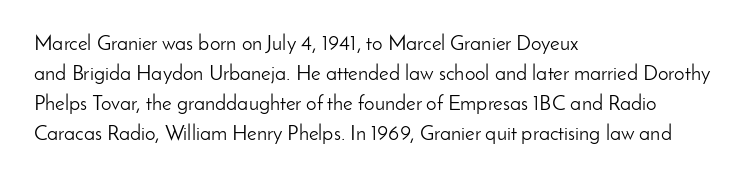
Compared with typical body copy, the letter spacing here is the same. The text block is weighted toward the left margin, trailing off unevenly rightward. The foot of each line stays bare and open. Evenly set lines give the paragraph a standard silhouette. Stroke thickness stays within the range of a standard reading face or lighter.
